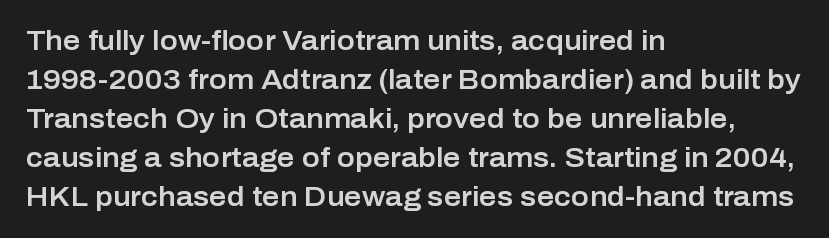
This block has exactly the height ordinary leading produces. The specimen reads as upright at a glance. Letters rest on an invisible, unmarked baseline. Compared with typical body copy, the letter spacing here is the same.
